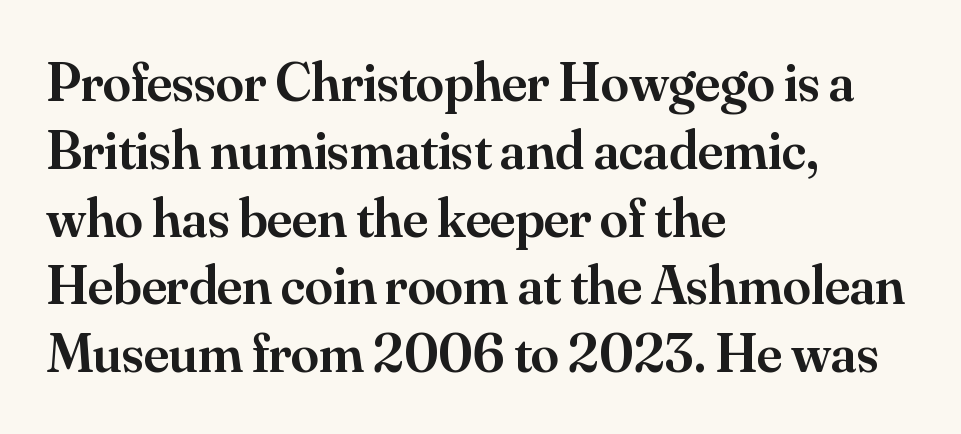
The image shows 56 px semibold serif type, upright; set left-aligned, line spacing 1.21x, normal letter spacing, not underlined; medium stroke contrast and a small x-height.
